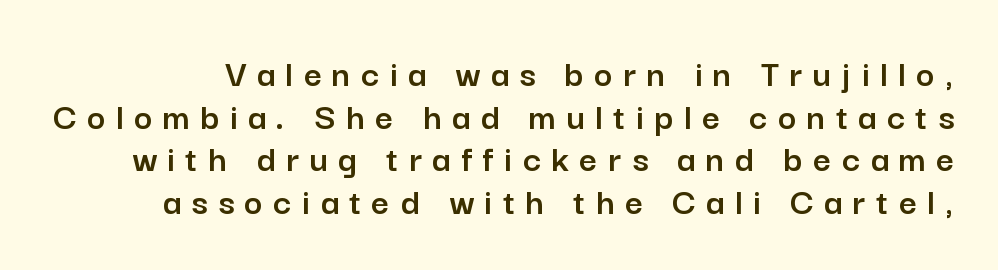
{"serif": "no", "italic": "no", "width": "normal", "stroke_contrast": "low", "x_height": "medium", "monospaced": "no", "underline": "no", "line_spacing": "tight", "line_spacing_ratio": 1.09, "letter_spacing": "wide", "letter_spacing_em": 0.27, "glyph_px": 39}
